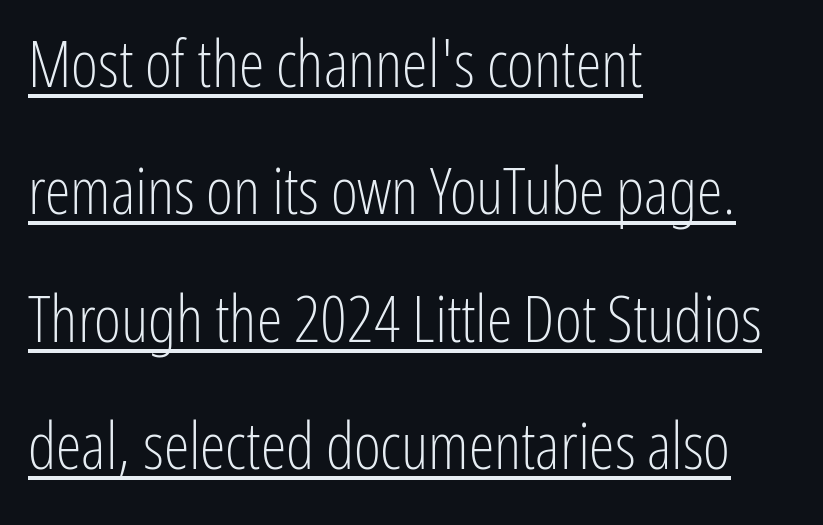
Q: Is the text bold? A: No.
Q: Is the text italic (slanted)? A: No, it is upright.
Q: Is the typeface a serif or a sans-serif typeface? A: Sans-serif.
Q: Is the text underlined? A: Yes.
Q: How is the paragraph aligned? A: Left-aligned.
Q: Is the spacing between letters normal or unusually wide? A: Normal.
Q: Is the spacing between lines tight, normal or loose? A: Loose.
Q: Width (condensed, normal, or wide)? A: Condensed.
Q: Stroke contrast? A: Low.
Q: x-height? A: Medium.
Q: Monospaced? A: No.
